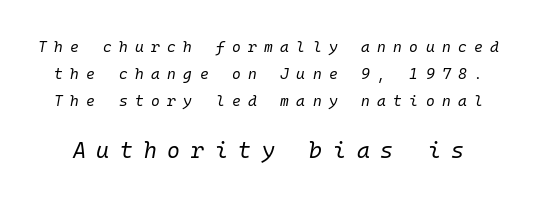
{"italic": "yes", "lean": "right", "slant_degrees": 10, "bold": "no", "underline": "no", "line_spacing_ratio": 1.8, "letter_spacing": "wide", "letter_spacing_em": 0.49, "larger_block": "second", "size_ratio": 1.47, "glyph_px": 22}
